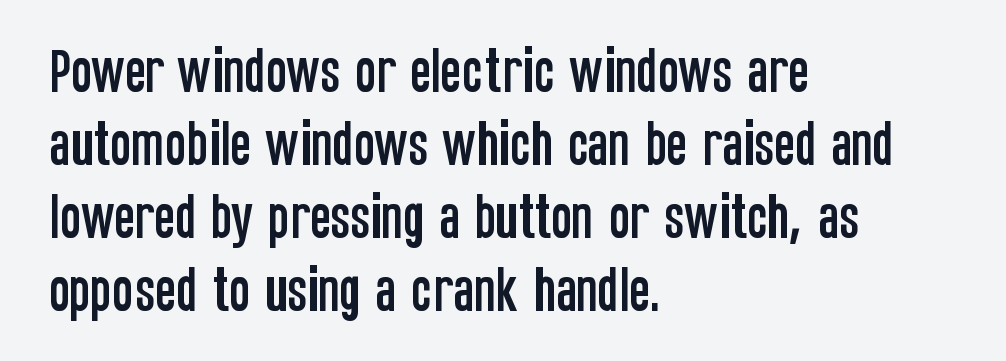
Q: Is the text italic (slanted)? A: No, it is upright.
Q: Is the typeface a serif or a sans-serif typeface? A: Sans-serif.
Q: Is the text underlined? A: No.
Q: How is the paragraph aligned? A: Left-aligned.
Q: Is the spacing between letters normal or unusually wide? A: Normal.
Q: Is the spacing between lines tight, normal or loose? A: Normal.
Q: Width (condensed, normal, or wide)? A: Condensed.
Q: Stroke contrast? A: Low.
Q: x-height? A: Large.
Q: Monospaced? A: No.
